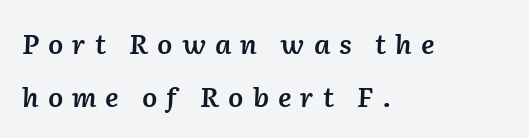
The image shows 27 px text type, italic (leaning right); set left-aligned, loose line spacing (1.96x), unusually wide letter spacing (+0.33 em), not underlined.
